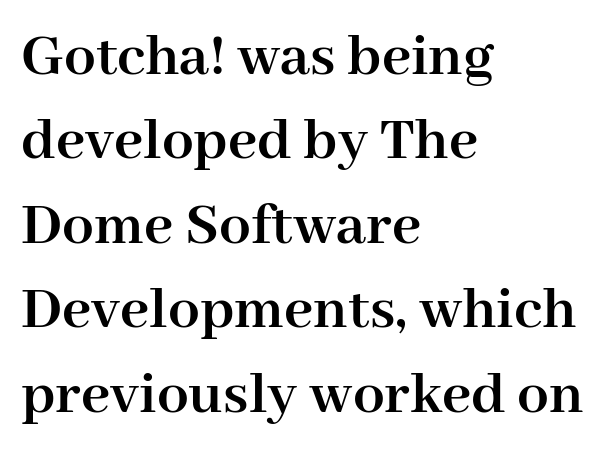
The image shows 63 px semibold serif type, upright; set left-aligned, normal line spacing (1.34x), normal letter spacing, not underlined; high stroke contrast and a medium x-height.
